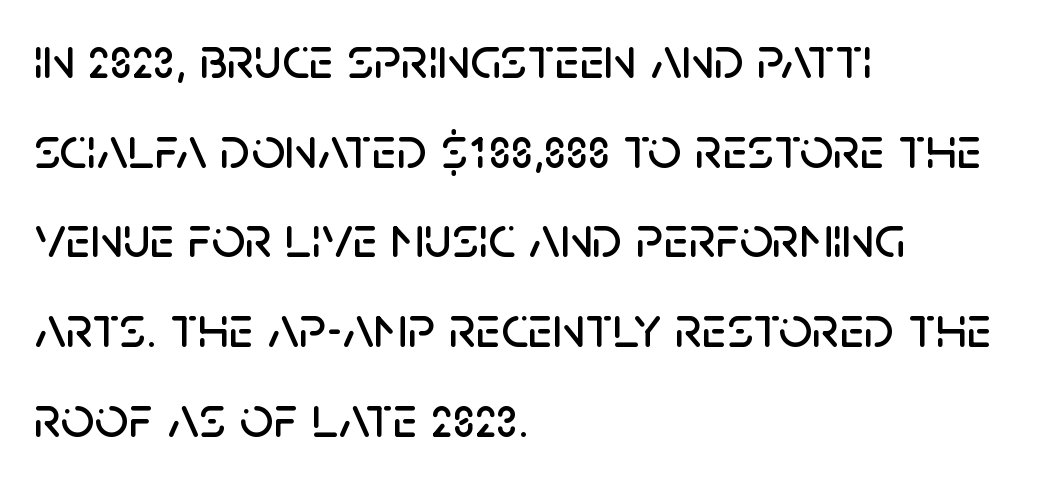
{"serif": "no", "italic": "no", "width": "normal", "stroke_contrast": "low", "x_height": "large", "monospaced": "no", "underline": "no", "align": "left", "line_spacing": "normal", "line_spacing_ratio": 1.52, "letter_spacing": "normal", "letter_spacing_em": 0.0, "glyph_px": 59}
